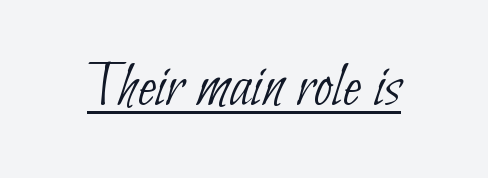
Q: Is the text bold? A: No.
Q: Is the typeface a serif or a sans-serif typeface? A: Sans-serif.
Q: Is the text underlined? A: Yes.
Q: Is the spacing between letters normal or unusually wide? A: Normal.
Q: Width (condensed, normal, or wide)? A: Condensed.
Q: Stroke contrast? A: Low.
Q: x-height? A: Small.
Q: Monospaced? A: No.
